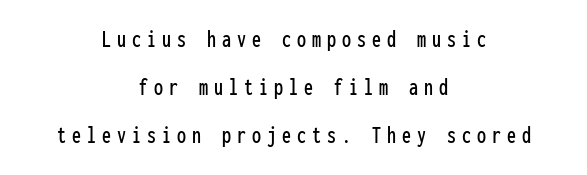
The image shows 24 px text type, upright; set centered, loose line spacing (2.01x), unusually wide letter spacing (+0.25 em), not underlined.
